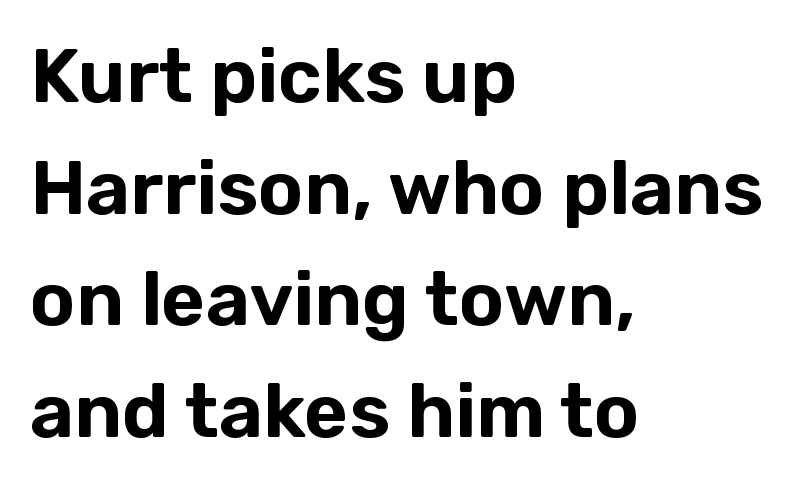
{"serif": "no", "italic": "no", "width": "normal", "stroke_contrast": "low", "x_height": "medium", "monospaced": "no", "underline": "no", "align": "left", "line_spacing": "normal", "line_spacing_ratio": 1.47, "letter_spacing": "normal", "letter_spacing_em": 0.0, "glyph_px": 76}
